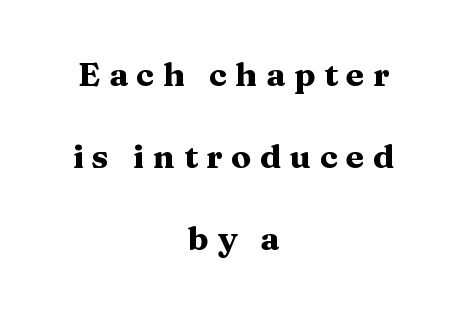
Q: Is the text bold? A: Yes.
Q: Is the text italic (slanted)? A: No, it is upright.
Q: Is the typeface a serif or a sans-serif typeface? A: Serif.
Q: Is the text underlined? A: No.
Q: How is the paragraph aligned? A: Centered.
Q: Is the spacing between letters normal or unusually wide? A: Unusually wide.
Q: Is the spacing between lines tight, normal or loose? A: Loose.
Q: Width (condensed, normal, or wide)? A: Wide.
Q: Stroke contrast? A: Medium.
Q: x-height? A: Medium.
Q: Monospaced? A: No.
